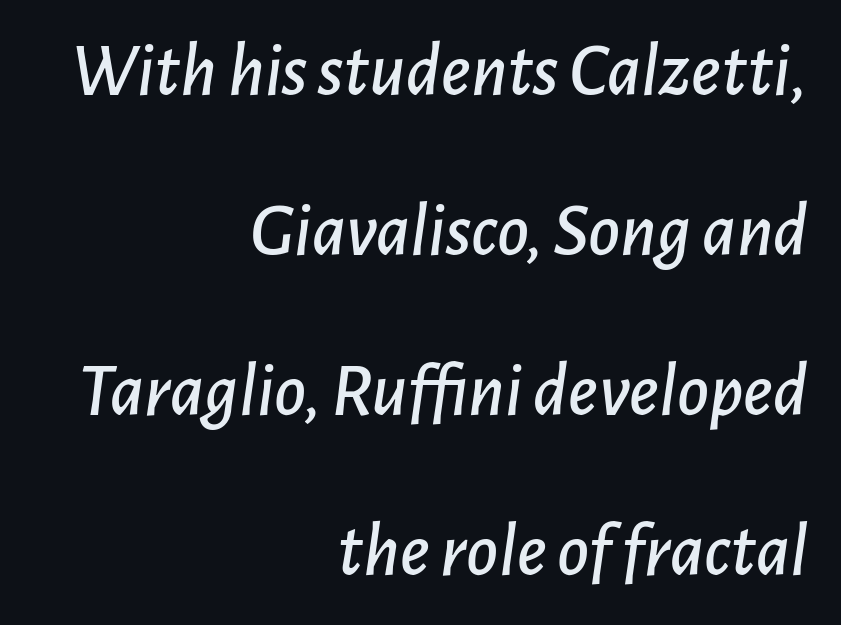
Q: Is the text italic (slanted)? A: Yes, it leans right by about 7 degrees.
Q: Is the text underlined? A: No.
Q: How is the paragraph aligned? A: Right-aligned.
Q: Is the spacing between letters normal or unusually wide? A: Normal.
Q: Is the spacing between lines tight, normal or loose? A: Loose.
Q: Width (condensed, normal, or wide)? A: Normal.
Q: Stroke contrast? A: Low.
Q: x-height? A: Medium.
Q: Monospaced? A: No.
